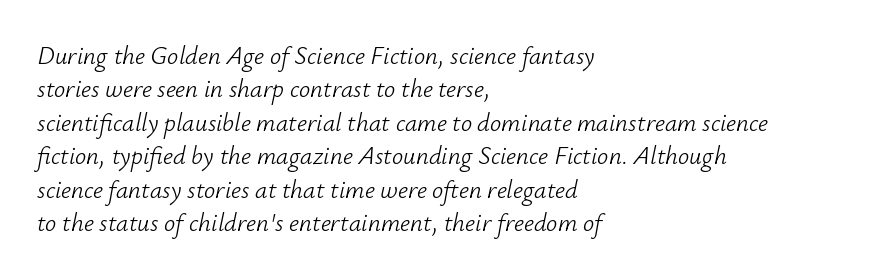
The strokes carry an ordinary text weight at most. The baseline area is clear. The designer left line spacing at the default. Slanted lettering throughout.
